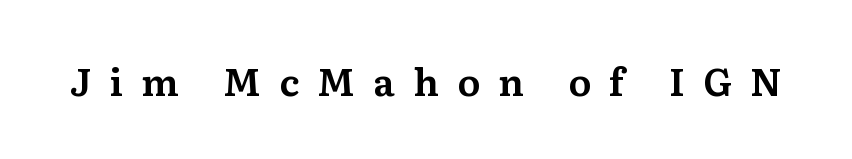
The face used here is seriffed, in the tradition of book romans. This sample uses expanded letter spacing, leaving extra air between glyphs. The rendering uses natural spacing where letterforms have individual widths. Descender tails drop into unmarked territory. Upright lettering throughout.
